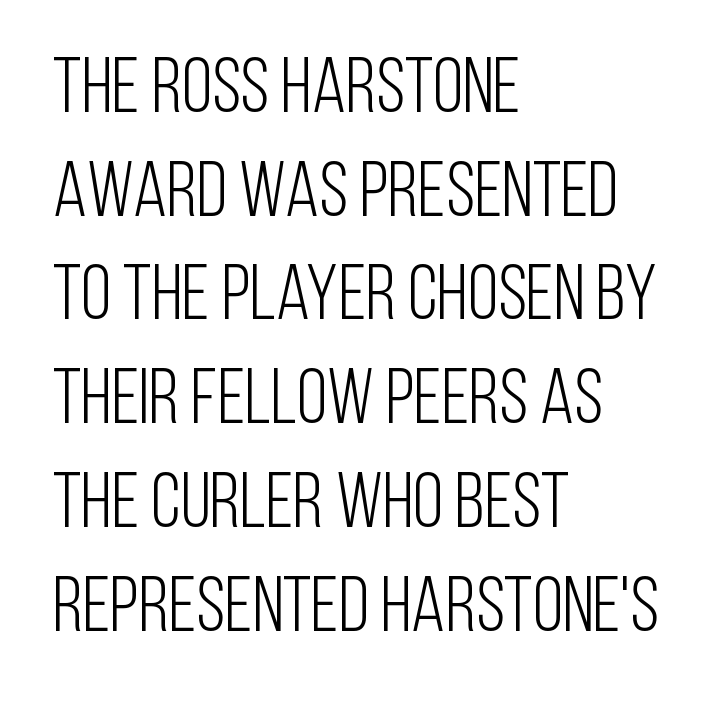
Evenly set lines give the paragraph a standard silhouette. Descenders are the only things crossing below the line. Do the characters align in a grid? No, the font is proportional. Visually the block forms a straight wall on the left and a jagged coastline on the right.
